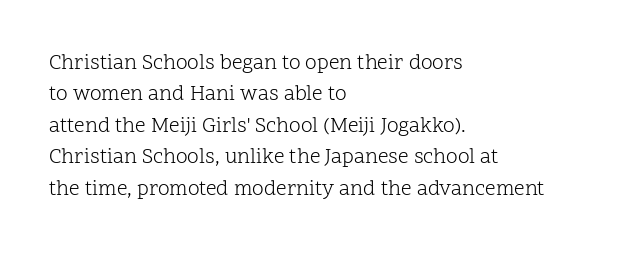
The image shows 21 px text type, upright; set left-aligned, normal line spacing (1.5x), normal letter spacing, not underlined.
